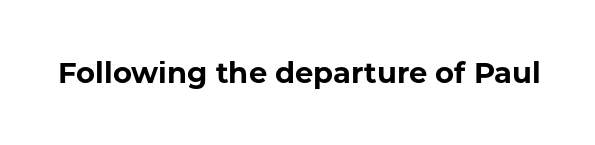
The image shows 29 px bold sans-serif type, upright; set normal letter spacing, not underlined; low stroke contrast and a medium x-height.
